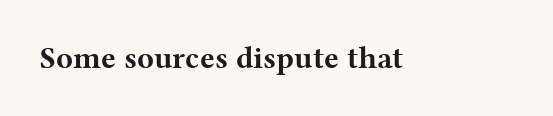
{"serif": "yes", "italic": "no", "bold": "yes", "weight": "bold", "width": "wide", "stroke_contrast": "medium", "x_height": "medium", "monospaced": "no", "underline": "no", "letter_spacing": "normal", "letter_spacing_em": 0.0, "glyph_px": 31}
